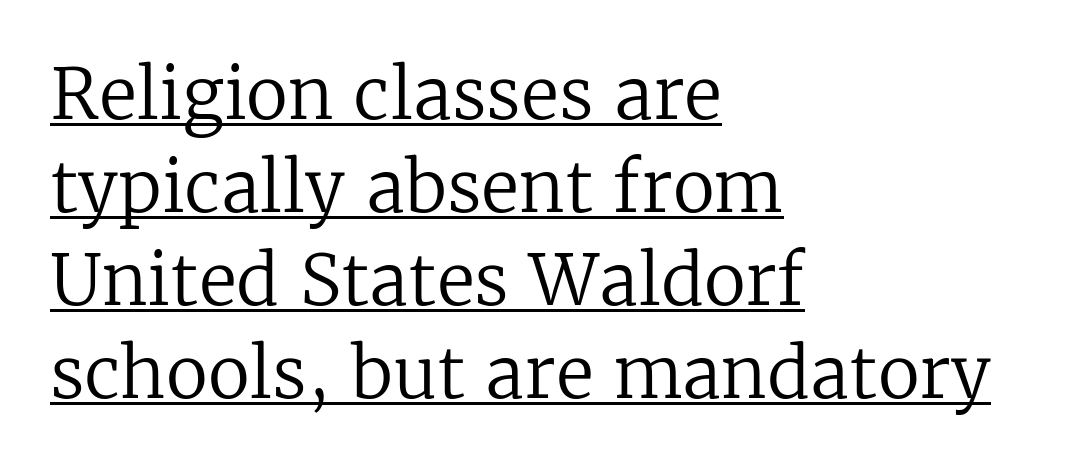
{"serif": "yes", "italic": "no", "bold": "no", "weight": "regular", "width": "normal", "stroke_contrast": "low", "x_height": "medium", "monospaced": "no", "underline": "yes", "align": "left", "line_spacing": "normal", "line_spacing_ratio": 1.33, "letter_spacing": "normal", "letter_spacing_em": 0.0, "glyph_px": 70}
